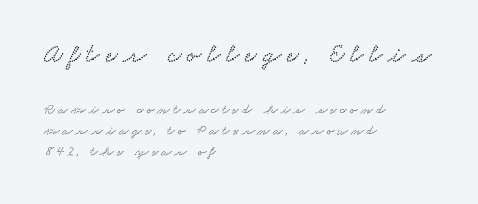
The image shows 26 px text type; set left-aligned, normal line spacing (1.48x), unusually wide letter spacing (+0.23 em), not underlined; the first (top) block is 1.86x larger.
